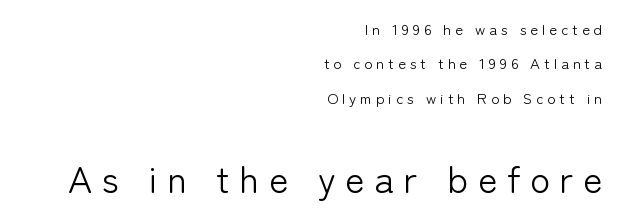
The image shows 37 px light sans-serif type, upright; set right-aligned, loose line spacing (2.3x), unusually wide letter spacing (+0.26 em), not underlined; the second (bottom) block is 2.47x larger; low stroke contrast and a medium x-height.
